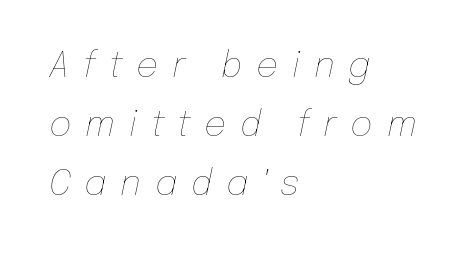
{"italic": "yes", "lean": "right", "slant_degrees": 12, "bold": "no", "weight": "thin", "width": "normal", "stroke_contrast": "low", "x_height": "medium", "monospaced": "no", "underline": "no", "align": "left", "line_spacing": "normal", "line_spacing_ratio": 1.68, "letter_spacing": "wide", "letter_spacing_em": 0.39, "glyph_px": 35}
